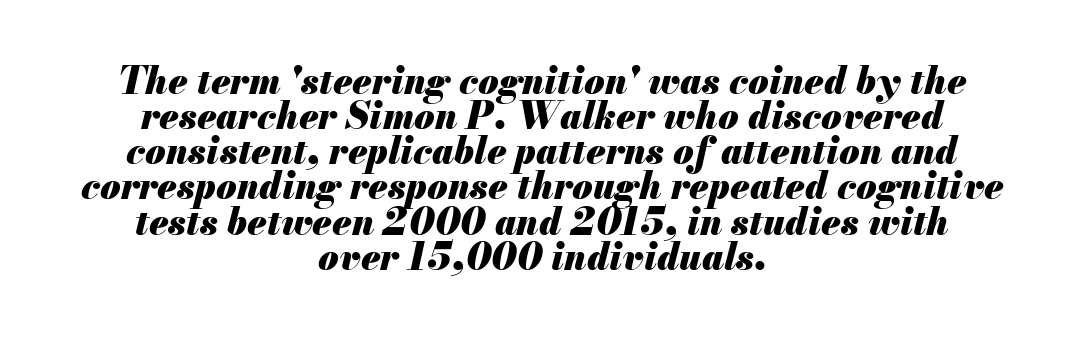
The image shows 37 px heavy type, italic (leaning right); set centered, tight line spacing (0.95x), normal letter spacing, not underlined; medium stroke contrast and a small x-height.
